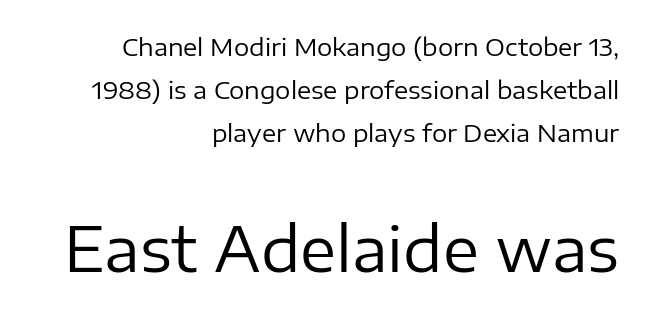
The image shows 61 px regular-weight sans-serif type, upright; set right-aligned, line spacing 1.79x, normal letter spacing, not underlined; the second (bottom) block is 2.54x larger; low stroke contrast and a medium x-height.
